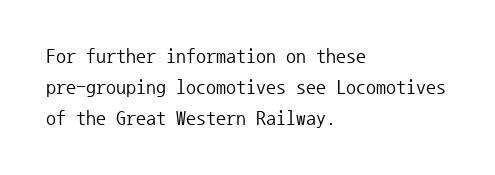
Between one letter and the next there's only the usual sliver of space. Letters rest on an invisible, unmarked baseline. Does the copy run flush right? No — it runs flush left. Nothing heavy about these letters — not bold at all.
